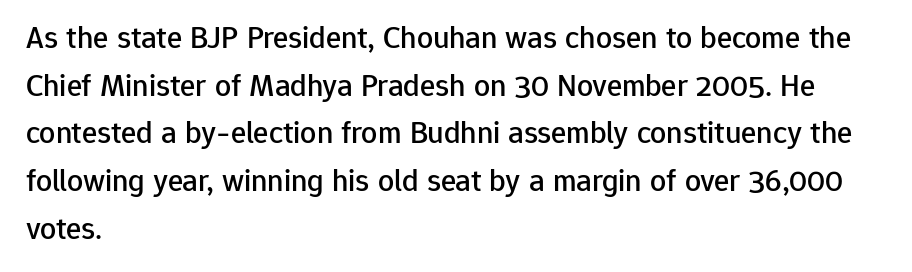
The image shows 32 px sans-serif type, upright; set left-aligned, normal line spacing (1.49x), normal letter spacing, not underlined; low stroke contrast and a medium x-height.
